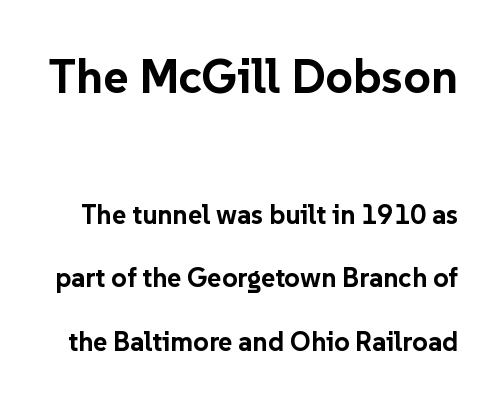
Q: Is the text bold? A: Yes.
Q: Is the text italic (slanted)? A: No, it is upright.
Q: Is the typeface a serif or a sans-serif typeface? A: Sans-serif.
Q: Is the text underlined? A: No.
Q: Is the spacing between letters normal or unusually wide? A: Normal.
Q: Is the spacing between lines tight, normal or loose? A: Loose.
Q: Which block of text is set in a larger size, the first (top) or the second (bottom)? A: The first (top) one.
Q: Width (condensed, normal, or wide)? A: Normal.
Q: Stroke contrast? A: Low.
Q: x-height? A: Medium.
Q: Monospaced? A: No.
